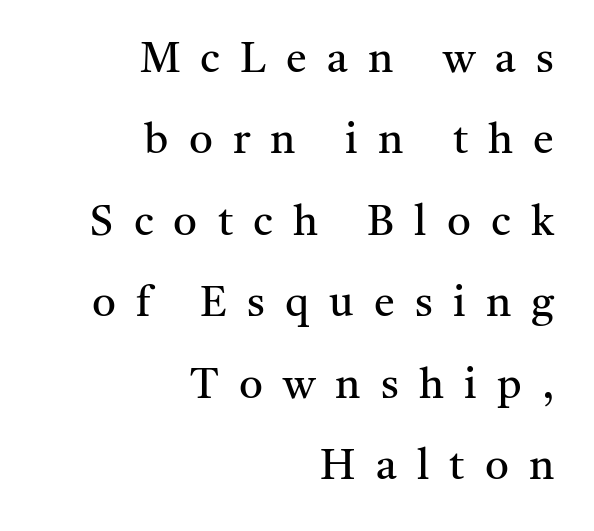
{"serif": "yes", "italic": "no", "bold": "no", "weight": "regular", "width": "normal", "stroke_contrast": "medium", "x_height": "medium", "monospaced": "no", "underline": "no", "align": "right", "line_spacing": "loose", "line_spacing_ratio": 1.94, "letter_spacing": "wide", "letter_spacing_em": 0.48, "glyph_px": 42}
